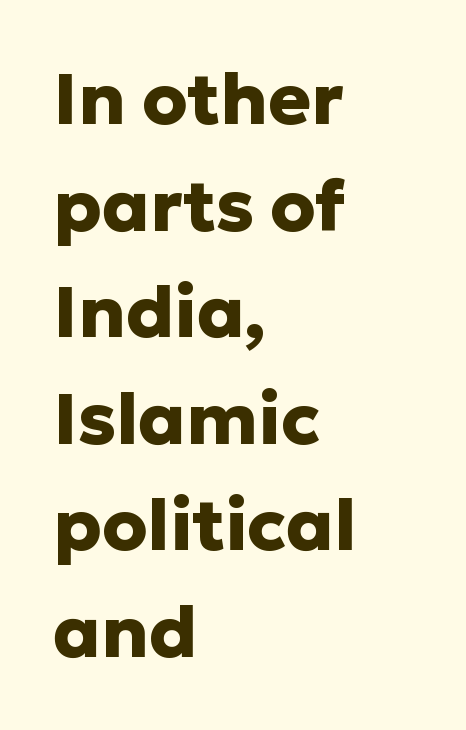
{"serif": "no", "italic": "no", "bold": "yes", "weight": "heavy", "width": "normal", "stroke_contrast": "low", "x_height": "medium", "monospaced": "no", "underline": "no", "align": "left", "line_spacing": "normal", "line_spacing_ratio": 1.48, "letter_spacing": "normal", "letter_spacing_em": 0.0, "glyph_px": 72}
